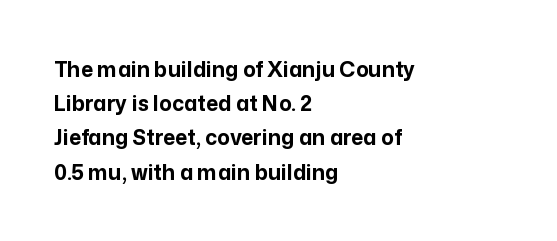
The image shows 21 px bold type, upright; set left-aligned, normal line spacing (1.63x), normal letter spacing, not underlined.
